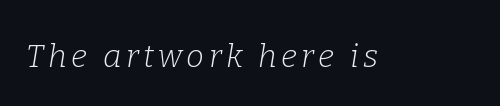
Q: Is the text bold? A: No.
Q: Is the text italic (slanted)? A: Yes, it leans right by about 9 degrees.
Q: Is the typeface a serif or a sans-serif typeface? A: Serif.
Q: Is the text underlined? A: No.
Q: Width (condensed, normal, or wide)? A: Normal.
Q: Stroke contrast? A: Low.
Q: x-height? A: Medium.
Q: Monospaced? A: No.
